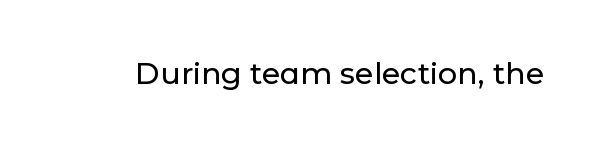
The image shows 30 px sans-serif type, upright; set normal letter spacing, not underlined; low stroke contrast and a medium x-height.
